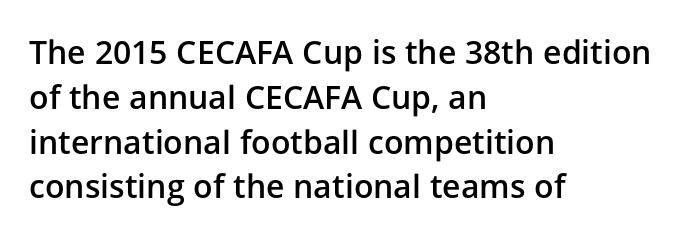
The font family rendered here belongs to the sans-serif group. The font's upright variant was chosen for this text. Students, note that the glyphs here touch the page at normal intervals. A bit beefed up — I'd call it semibold rather than bold.
